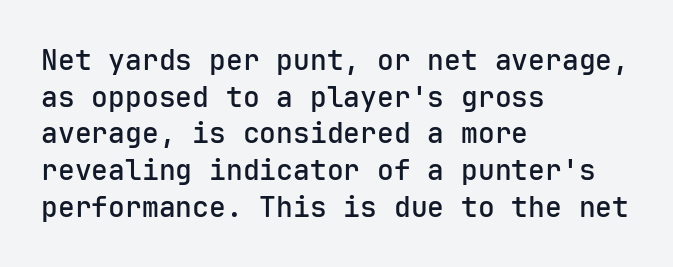
One-word summary of the alignment: left. In terms of posture, this sample is upright. The designer left line spacing at the default. Its strokes are somewhat broadened, the hallmark of semibold type. Type without underlining.
